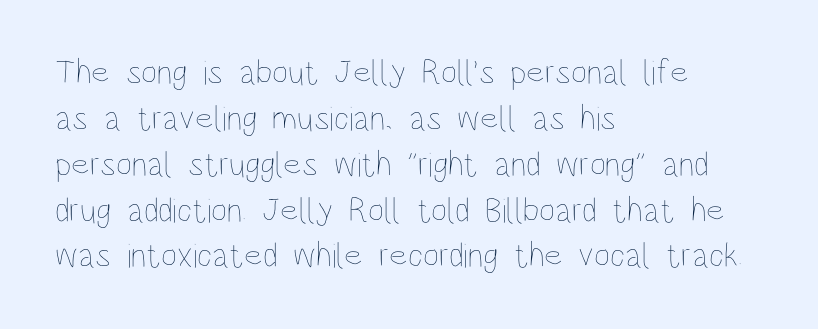
Ordinary non-slanted type is in use. Proportional: the letters do not fall into vertical columns. Between one letter and the next there's only the usual sliver of space. Summary of weight: not heavy and not bold. Is the block centered? No — it sits flush against the left margin.
